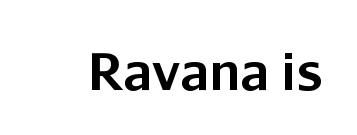
{"serif": "no", "italic": "no", "bold": "yes", "weight": "bold", "width": "normal", "stroke_contrast": "low", "x_height": "medium", "monospaced": "no", "underline": "no", "letter_spacing": "normal", "letter_spacing_em": 0.0, "glyph_px": 50}
